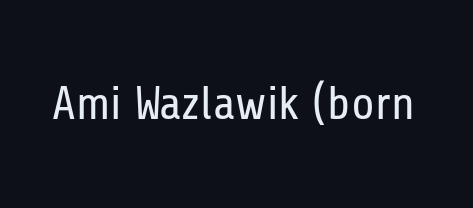
Q: Is the text bold? A: No.
Q: Is the text italic (slanted)? A: No, it is upright.
Q: Is the typeface a serif or a sans-serif typeface? A: Sans-serif.
Q: Is the text underlined? A: No.
Q: Is the spacing between letters normal or unusually wide? A: Normal.
Q: Width (condensed, normal, or wide)? A: Condensed.
Q: Stroke contrast? A: Low.
Q: x-height? A: Medium.
Q: Monospaced? A: No.
